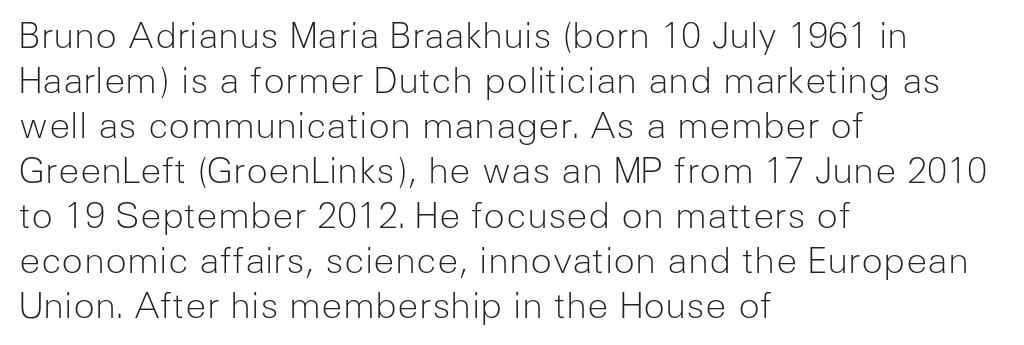
{"serif": "no", "italic": "no", "bold": "no", "weight": "light", "width": "normal", "stroke_contrast": "low", "x_height": "medium", "monospaced": "no", "underline": "no", "align": "left", "line_spacing": "normal", "line_spacing_ratio": 1.25, "letter_spacing": "normal", "letter_spacing_em": 0.0, "glyph_px": 36}
